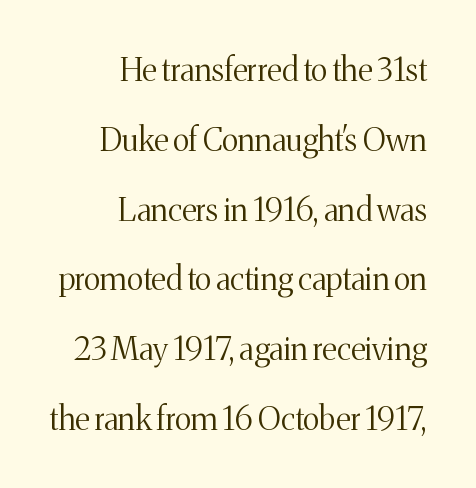
Little horizontal feet cap the strokes, marking this as serif type. You could not count columns in this text — the font is proportionally spaced. There is no visible air inserted between adjacent glyphs. Words float on clear page, feet unadorned. Does the leading feel generous? Absolutely, it's lavish. The lines are quadded right.
